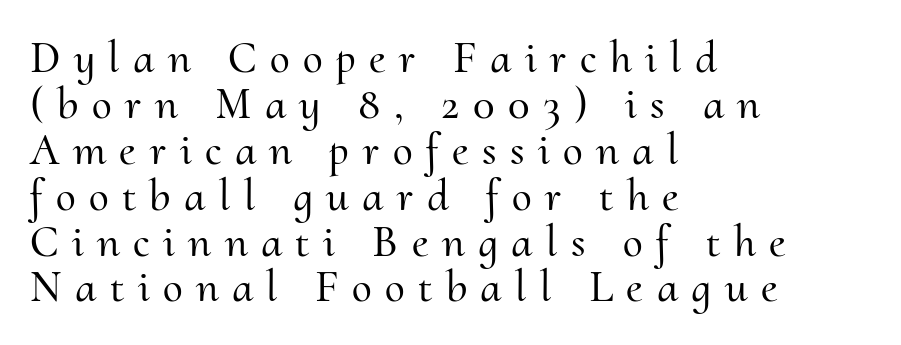
Very little white space separates one row of letters from the next. The passage shown is typed in a proportional face where columns would drift. These lines were composed using upright roman letters. The baseline area is clear.
